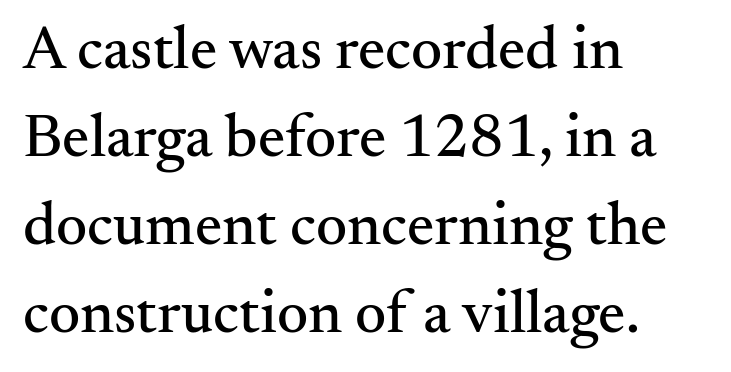
The image shows 61 px serif type, upright; set left-aligned, normal line spacing (1.44x), normal letter spacing, not underlined; medium stroke contrast and a small x-height.
